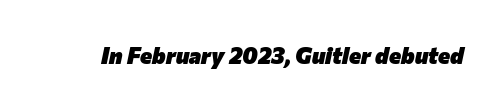
The image shows 23 px bold type, italic (leaning right); set normal letter spacing, not underlined.
